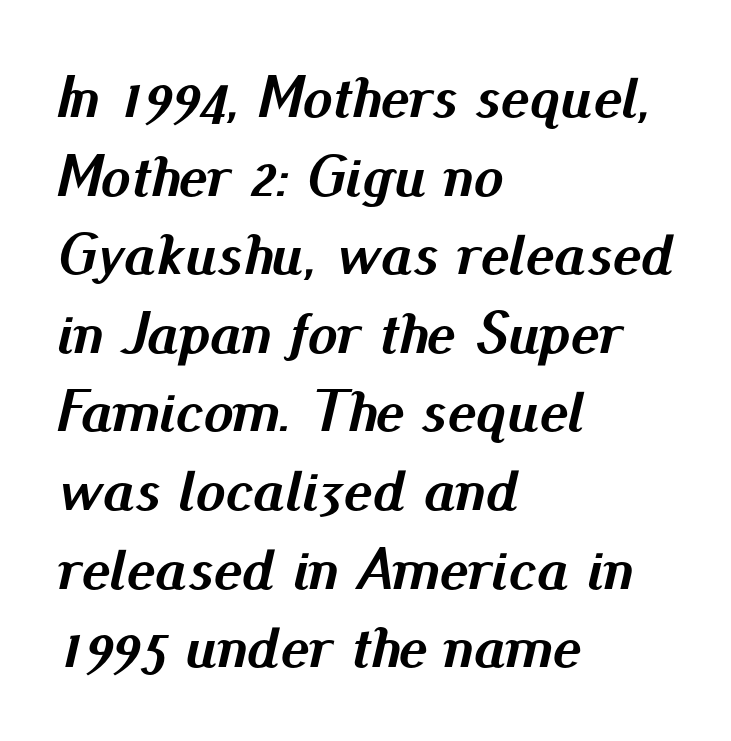
{"italic": "yes", "lean": "right", "slant_degrees": 13, "bold": "yes", "weight": "semibold", "width": "normal", "stroke_contrast": "medium", "x_height": "small", "monospaced": "no", "underline": "no", "align": "left", "line_spacing": "normal", "line_spacing_ratio": 1.31, "letter_spacing": "normal", "letter_spacing_em": 0.0, "glyph_px": 60}
